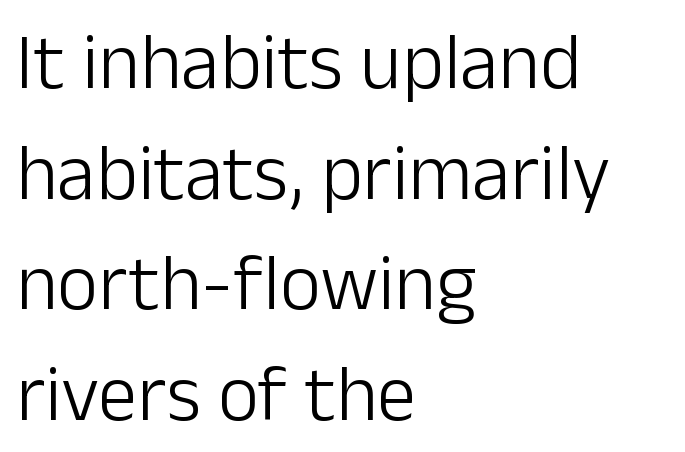
{"serif": "no", "italic": "no", "bold": "no", "weight": "light", "width": "normal", "stroke_contrast": "low", "x_height": "medium", "monospaced": "no", "underline": "no", "align": "left", "line_spacing": "normal", "line_spacing_ratio": 1.4, "letter_spacing": "normal", "letter_spacing_em": 0.0, "glyph_px": 79}
